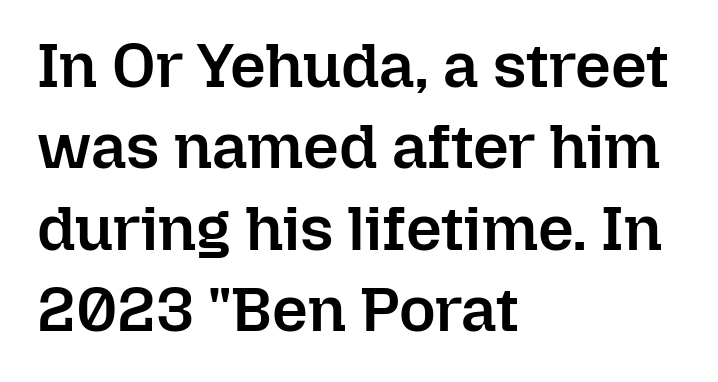
{"italic": "no", "bold": "semi", "weight": "semibold", "width": "normal", "stroke_contrast": "low", "x_height": "medium", "monospaced": "no", "underline": "no", "align": "left", "line_spacing": "normal", "line_spacing_ratio": 1.29, "letter_spacing": "normal", "letter_spacing_em": 0.0, "glyph_px": 63}
